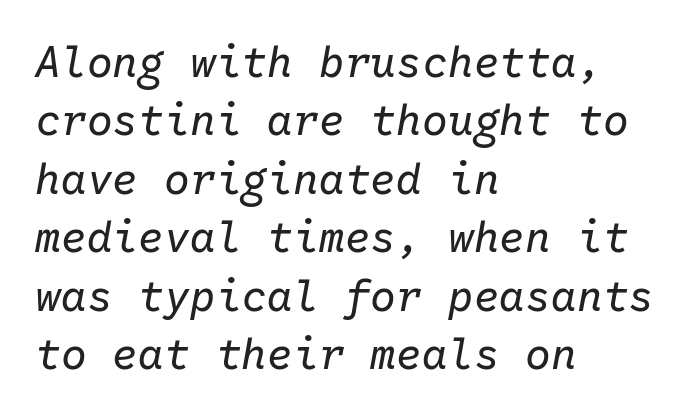
The image shows 43 px regular-weight type, italic (leaning right), monospaced; set left-aligned, normal line spacing (1.36x), normal letter spacing, not underlined; low stroke contrast and a medium x-height.
